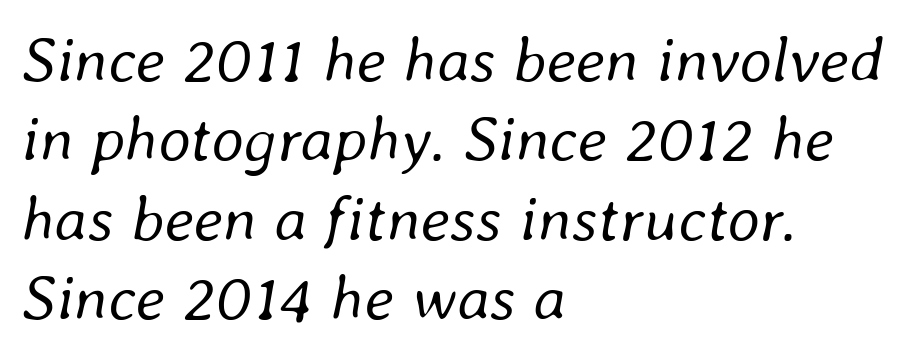
The image shows 64 px regular-weight type, italic (leaning right); set left-aligned, line spacing 1.24x, normal letter spacing, not underlined; low stroke contrast and a medium x-height.
